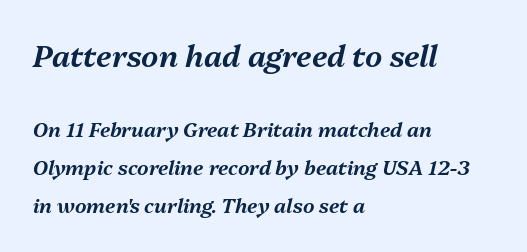
Line beginnings align vertically; line endings do not. Looking at the ascenders, they clearly lean. Is the letter spacing exaggerated? No — it looks like the ordinary default. Check the space under the baseline: it is left empty. You get the large type first, then a drop to smaller type.
